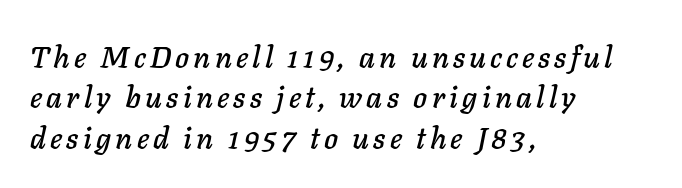
The image shows 30 px text type, italic (leaning right); set left-aligned, normal line spacing (1.35x), not underlined; low stroke contrast and a medium x-height.
